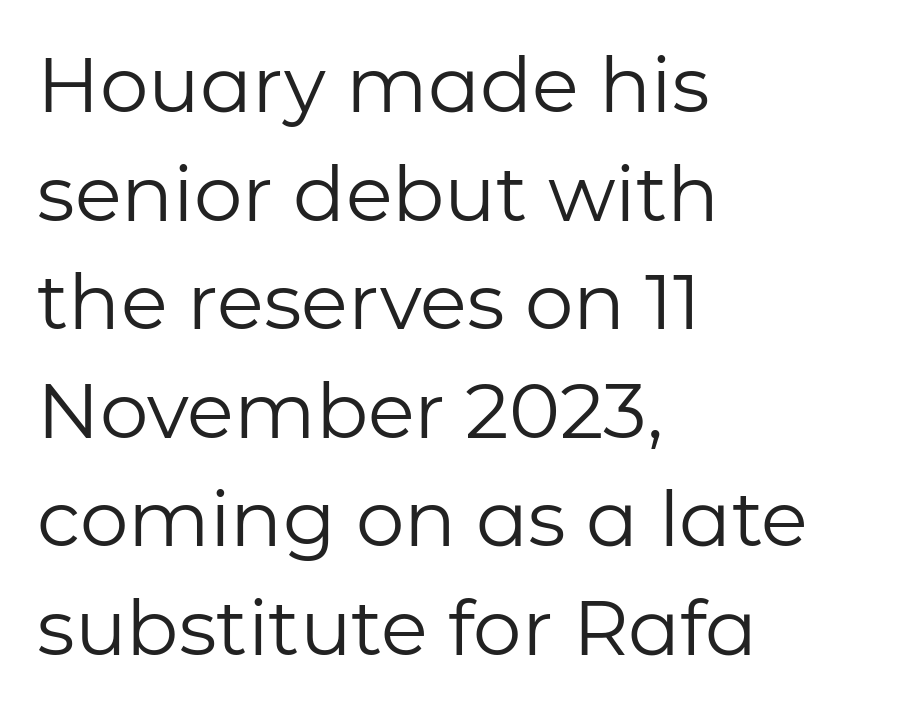
The image shows 77 px regular-weight sans-serif type, upright; set left-aligned, normal line spacing (1.41x), normal letter spacing, not underlined; low stroke contrast and a medium x-height.
